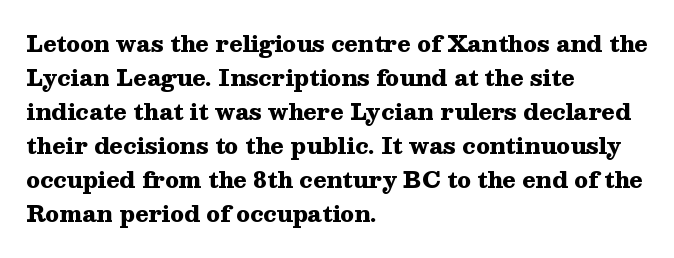
Q: Is the text bold? A: Yes.
Q: Is the text italic (slanted)? A: No, it is upright.
Q: Is the text underlined? A: No.
Q: How is the paragraph aligned? A: Left-aligned.
Q: Is the spacing between letters normal or unusually wide? A: Normal.
Q: Is the spacing between lines tight, normal or loose? A: Normal.
